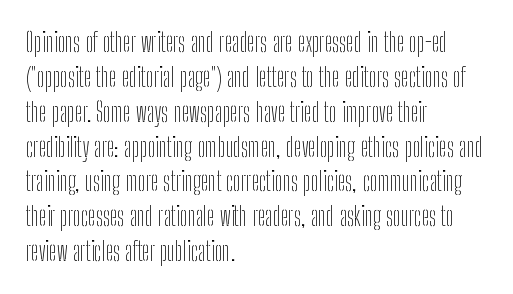
{"italic": "no", "bold": "no", "underline": "no", "align": "left", "line_spacing": "normal", "line_spacing_ratio": 1.34, "letter_spacing": "normal", "letter_spacing_em": 0.0, "glyph_px": 26}
